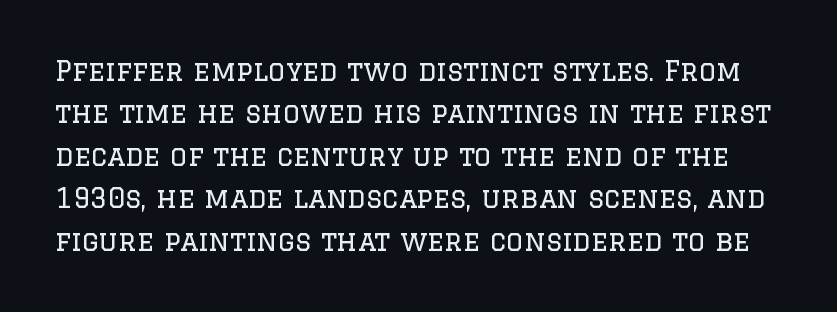
Q: Is the text bold? A: No.
Q: Is the text italic (slanted)? A: No, it is upright.
Q: Is the text underlined? A: No.
Q: Is the spacing between letters normal or unusually wide? A: Normal.
Q: Is the spacing between lines tight, normal or loose? A: Normal.
